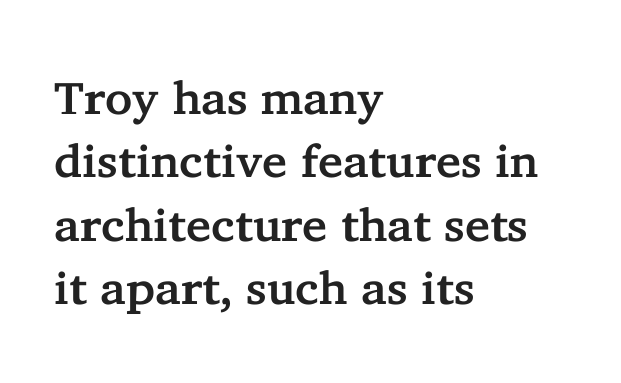
This rendering leaves character spacing at its baseline value. The axis of the letterforms is exactly vertical. Each letter's strokes conclude with small projecting serifs. The face used here is proportionally spaced, like ordinary book or web type. Regular leading.
